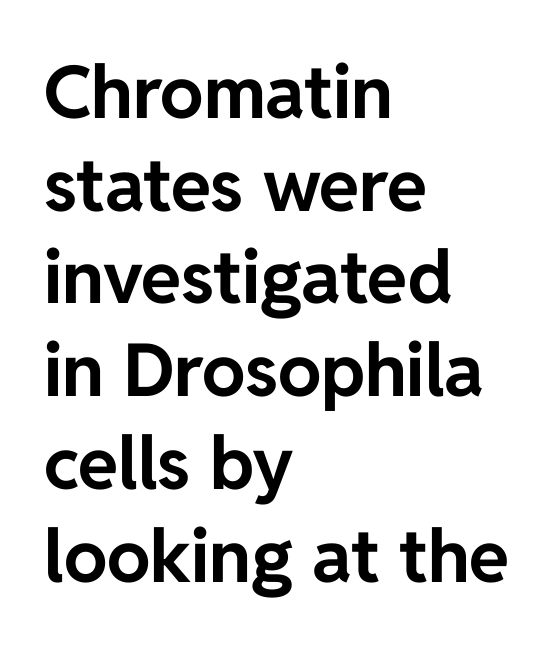
{"serif": "no", "italic": "no", "bold": "yes", "weight": "bold", "width": "normal", "stroke_contrast": "low", "x_height": "medium", "monospaced": "no", "underline": "no", "align": "left", "line_spacing": "normal", "line_spacing_ratio": 1.27, "letter_spacing": "normal", "letter_spacing_em": 0.0, "glyph_px": 73}
